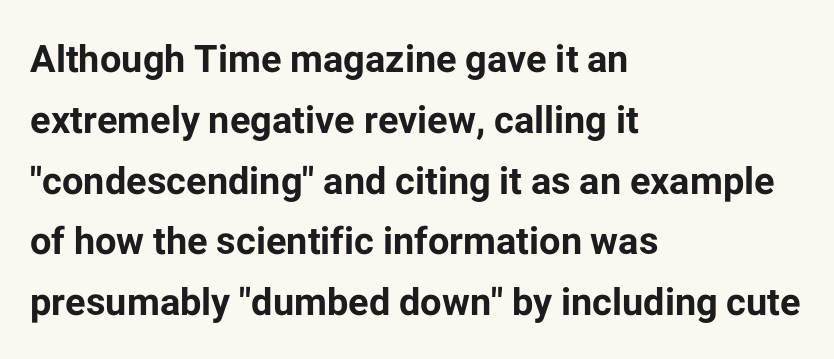
Q: Is the text bold? A: Yes.
Q: Is the text italic (slanted)? A: No, it is upright.
Q: Is the typeface a serif or a sans-serif typeface? A: Sans-serif.
Q: Is the text underlined? A: No.
Q: How is the paragraph aligned? A: Left-aligned.
Q: Is the spacing between letters normal or unusually wide? A: Normal.
Q: Is the spacing between lines tight, normal or loose? A: Normal.
Q: Width (condensed, normal, or wide)? A: Normal.
Q: Stroke contrast? A: Low.
Q: x-height? A: Medium.
Q: Monospaced? A: No.
